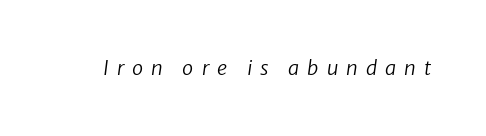
The image shows 20 px text type, italic (leaning right); set unusually wide letter spacing (+0.4 em), not underlined.
